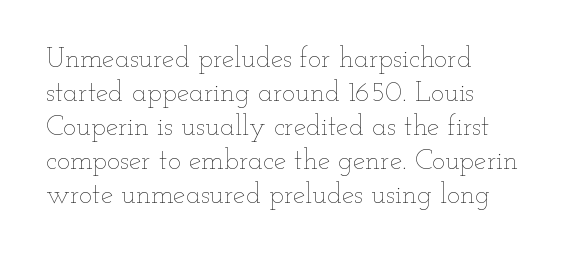
{"italic": "no", "bold": "no", "weight": "thin", "width": "wide", "stroke_contrast": "low", "x_height": "small", "monospaced": "no", "underline": "no", "line_spacing_ratio": 1.21, "letter_spacing": "normal", "letter_spacing_em": 0.0, "glyph_px": 28}
